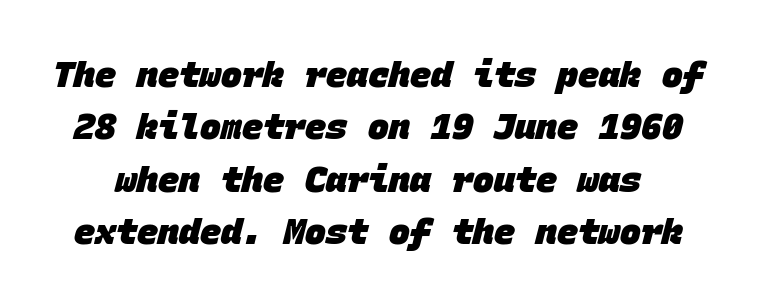
This sample uses a sans-serif face. The passage shown is not underscored anywhere. Is there much room between lines? A standard amount, neither cramped nor airy. The letters march in equal steps, a hallmark of fixed-pitch type. Strokes here are thick enough to call this a true bold.
